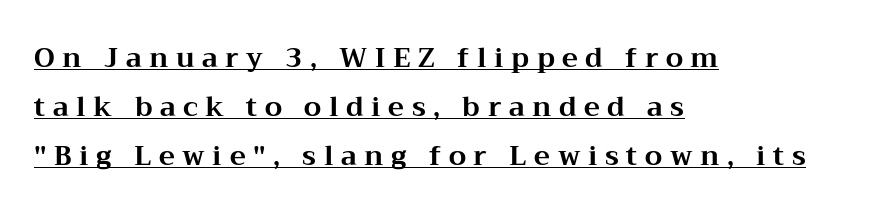
{"italic": "no", "bold": "yes", "underline": "yes", "align": "left", "line_spacing_ratio": 1.82, "letter_spacing": "wide", "letter_spacing_em": 0.28, "glyph_px": 27}
